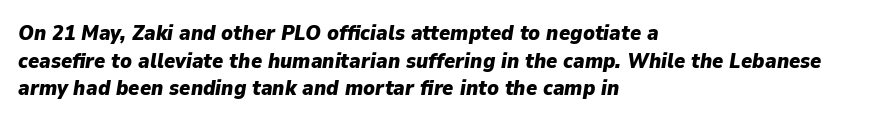
{"italic": "yes", "lean": "right", "slant_degrees": 9, "bold": "yes", "underline": "no", "align": "left", "line_spacing": "normal", "line_spacing_ratio": 1.32, "letter_spacing": "normal", "letter_spacing_em": 0.0, "glyph_px": 21}
